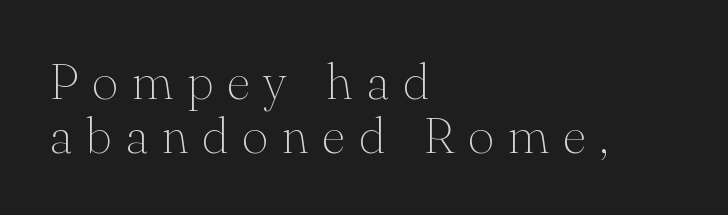
The rendering shows small feet on the letterforms — a serif design. The lines are quadded left. Italic: no, the glyphs are upright roman. Weight class: somewhere from thin through regular.
